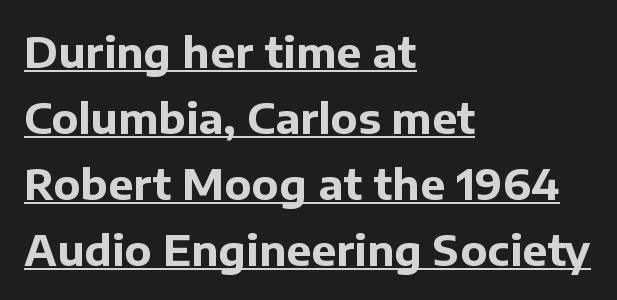
Quick note: underline on. The ragged edge is on the right, which tells us the setting is flush left. Vertically, the passage feels balanced, rows spaced as you'd expect. These lines carry a lot of weight — the face is fully bold. The letters advance in unequal steps, a hallmark of proportional type.
